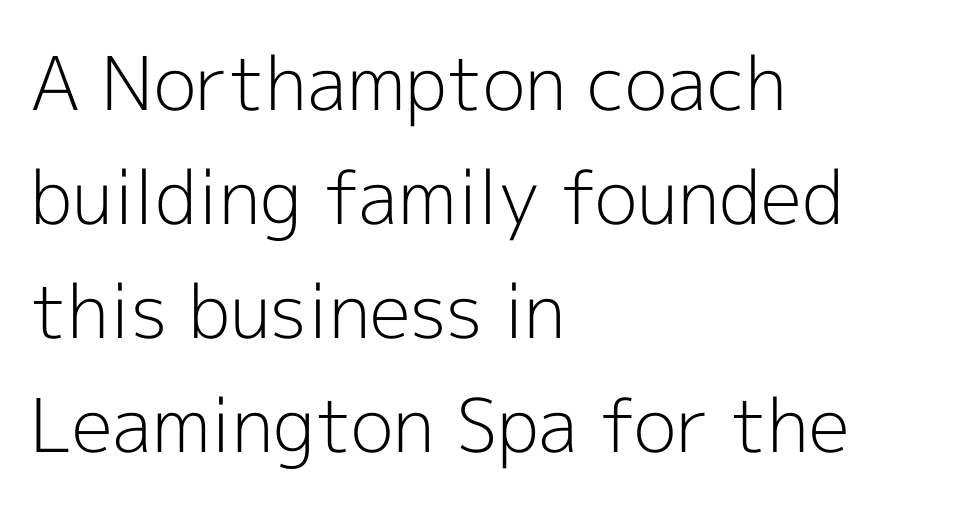
Q: Is the text bold? A: No.
Q: Is the text italic (slanted)? A: No, it is upright.
Q: Is the typeface a serif or a sans-serif typeface? A: Sans-serif.
Q: Is the text underlined? A: No.
Q: How is the paragraph aligned? A: Left-aligned.
Q: Is the spacing between letters normal or unusually wide? A: Normal.
Q: Is the spacing between lines tight, normal or loose? A: Normal.
Q: Width (condensed, normal, or wide)? A: Normal.
Q: x-height? A: Medium.
Q: Monospaced? A: No.
